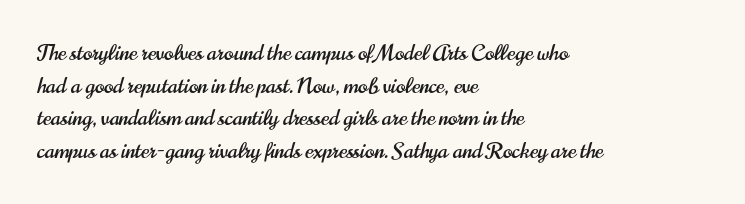
The string is rendered with underlining switched off. Successive baselines arrive at the customary interval. The paragraph shown leans on its left margin. The passage shown has conventional tracking throughout.
